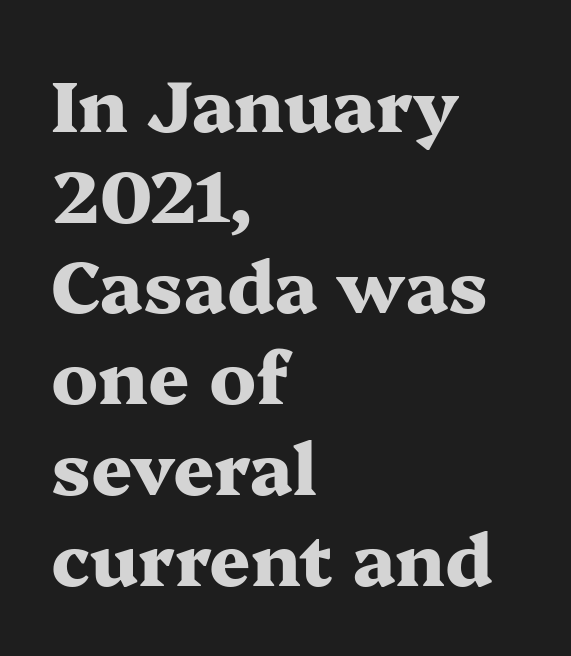
{"serif": "yes", "italic": "no", "bold": "yes", "weight": "heavy", "width": "wide", "stroke_contrast": "medium", "x_height": "medium", "monospaced": "no", "underline": "no", "align": "left", "line_spacing": "normal", "line_spacing_ratio": 1.26, "letter_spacing": "normal", "letter_spacing_em": 0.0, "glyph_px": 72}
